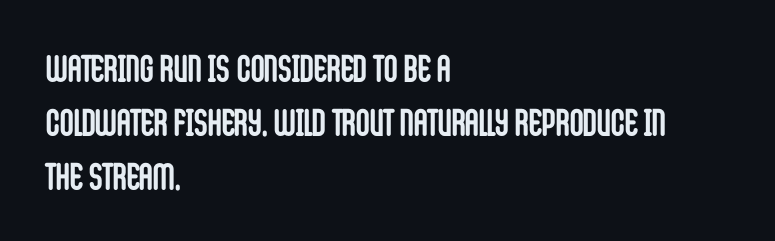
The image shows 38 px semibold, condensed sans-serif type, upright; set left-aligned, normal line spacing (1.42x), normal letter spacing, not underlined; low stroke contrast and a large x-height.
